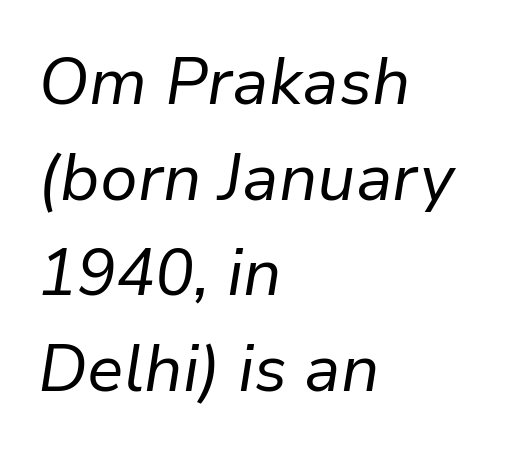
Q: Is the text bold? A: No.
Q: Is the text italic (slanted)? A: Yes, it leans right by about 9 degrees.
Q: Is the text underlined? A: No.
Q: How is the paragraph aligned? A: Left-aligned.
Q: Is the spacing between letters normal or unusually wide? A: Normal.
Q: Is the spacing between lines tight, normal or loose? A: Normal.
Q: Width (condensed, normal, or wide)? A: Normal.
Q: Stroke contrast? A: Low.
Q: x-height? A: Medium.
Q: Monospaced? A: No.
